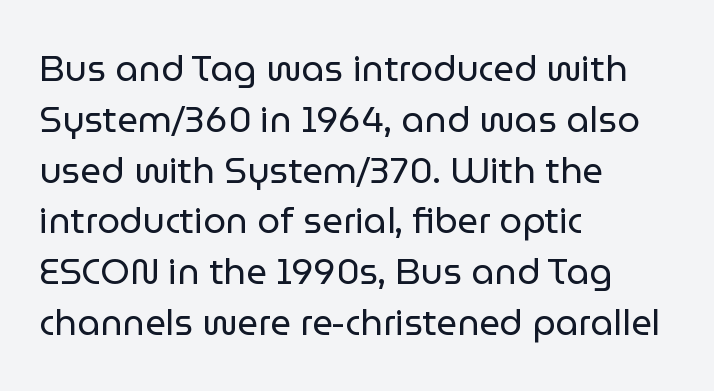
{"serif": "no", "italic": "no", "bold": "no", "weight": "regular", "width": "normal", "stroke_contrast": "low", "x_height": "medium", "monospaced": "no", "underline": "no", "align": "left", "line_spacing": "normal", "line_spacing_ratio": 1.41, "letter_spacing": "normal", "letter_spacing_em": 0.0, "glyph_px": 36}
